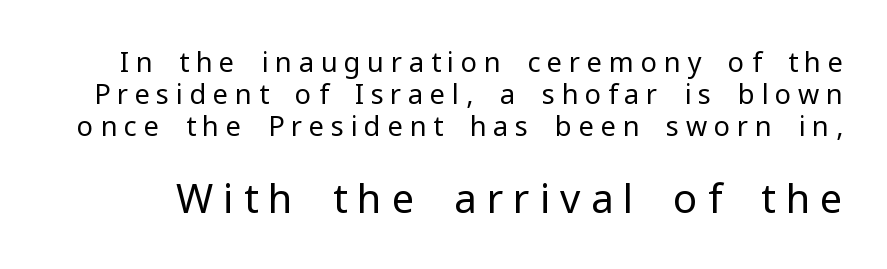
Letterform terminals end flat and unadorned throughout the passage. Vertical strokes here are truly vertical. Loose tracking; the words dissolve into strings of separated letters. You get the small type first, then a jump to larger type. The rendering uses natural spacing where letterforms have individual widths. Has an underline been added? It has not.
